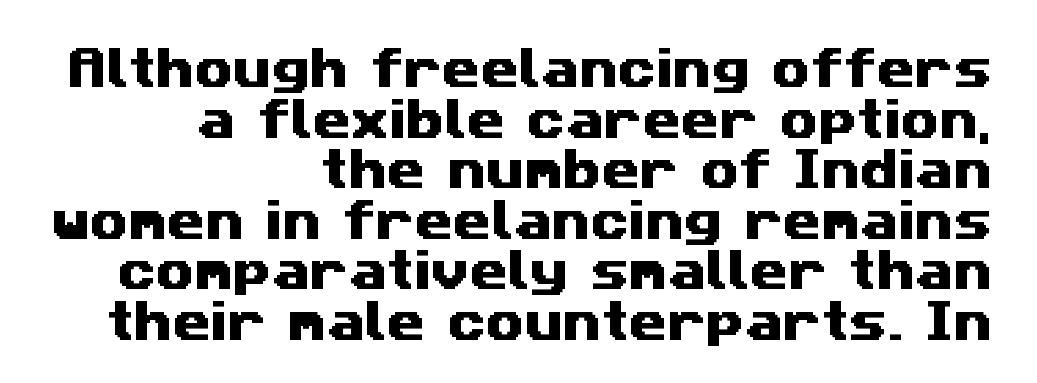
The image shows 44 px wide sans-serif type; set right-aligned, tight line spacing (1.15x), normal letter spacing, not underlined; medium stroke contrast and a medium x-height.
